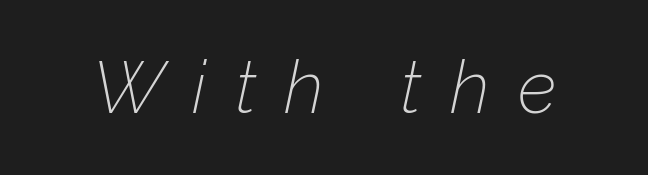
The image shows 73 px thin type, italic (leaning right); set unusually wide letter spacing (+0.39 em), not underlined; low stroke contrast and a medium x-height.
